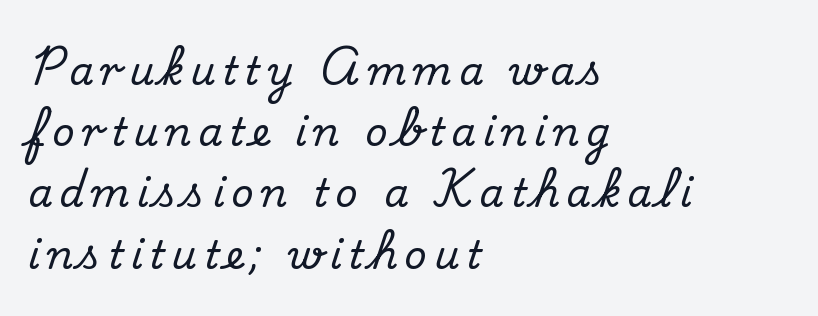
The image shows 39 px serif type; set left-aligned, normal line spacing (1.57x), not underlined; medium stroke contrast and a small x-height.
